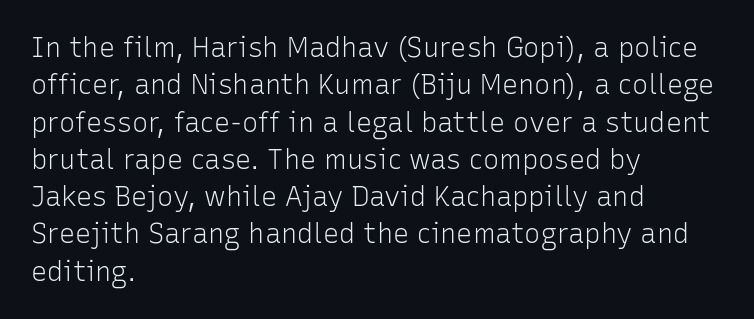
Interline gaps are of average width in this sample. Inter-character spacing is left at the font's built-in metrics. If you drew a line through each stem, it would be perfectly vertical. Words float on clear page, feet unadorned. Each line starts at the same left margin while the right side varies.
